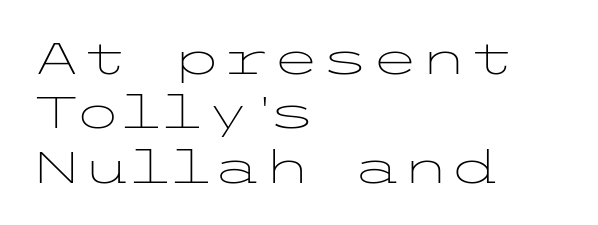
Any mark beneath the type? The region is blank. The letters look calm and open, with moderate or lighter stems. Where is the straight margin? On the left. Type style note: lacks serifs. Tall strokes in this sample are plumb rather than angled.
